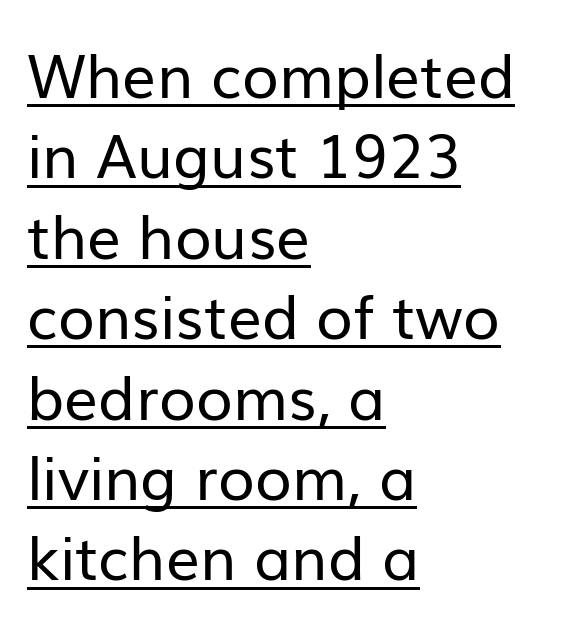
The image shows 60 px regular-weight sans-serif type, upright; set left-aligned, normal line spacing (1.34x), normal letter spacing, underlined; low stroke contrast and a medium x-height.
